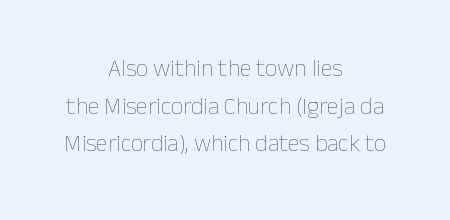
Q: Is the text bold? A: No.
Q: Is the text italic (slanted)? A: No, it is upright.
Q: Is the text underlined? A: No.
Q: How is the paragraph aligned? A: Centered.
Q: Is the spacing between letters normal or unusually wide? A: Normal.
Q: Is the spacing between lines tight, normal or loose? A: Normal.
